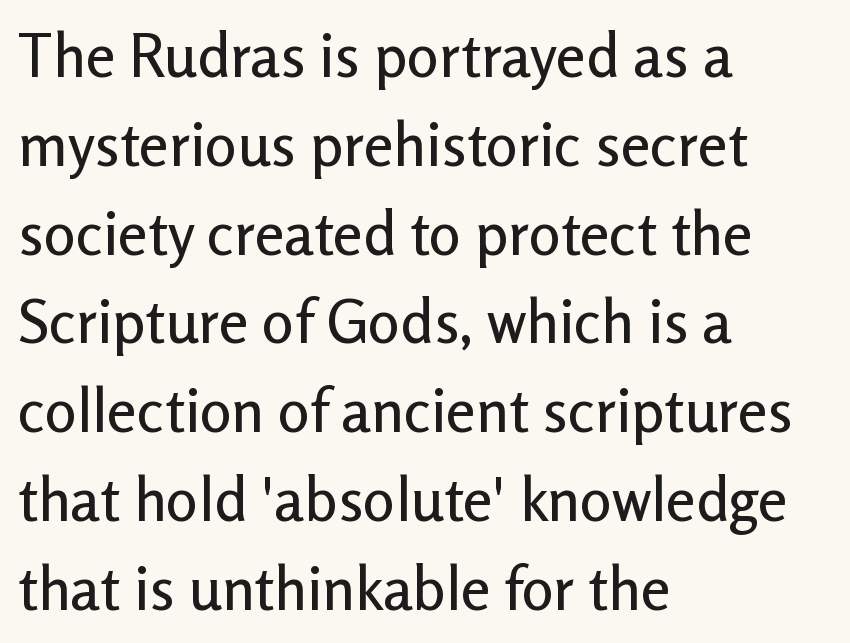
Q: Is the text italic (slanted)? A: No, it is upright.
Q: Is the typeface a serif or a sans-serif typeface? A: Sans-serif.
Q: Is the text underlined? A: No.
Q: How is the paragraph aligned? A: Left-aligned.
Q: Is the spacing between letters normal or unusually wide? A: Normal.
Q: Is the spacing between lines tight, normal or loose? A: Normal.
Q: Width (condensed, normal, or wide)? A: Normal.
Q: Stroke contrast? A: Low.
Q: x-height? A: Medium.
Q: Monospaced? A: No.
